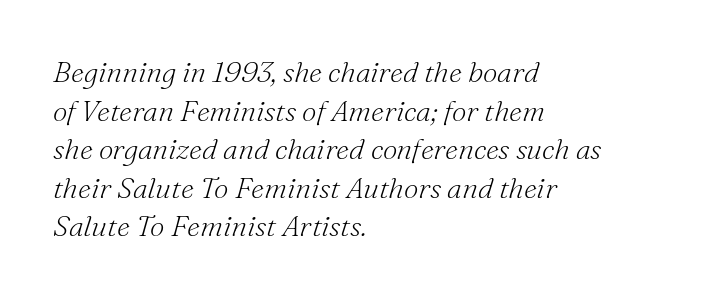
The image shows 29 px light serif type, italic (leaning right); set left-aligned, normal line spacing (1.33x), normal letter spacing, not underlined; medium stroke contrast and a small x-height.
